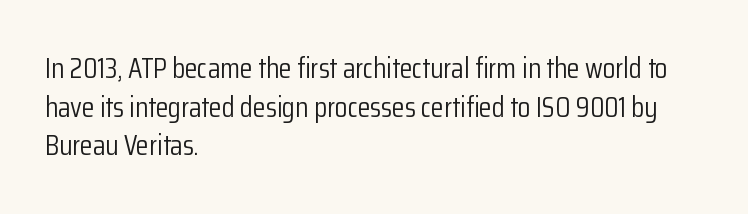
{"serif": "no", "italic": "no", "bold": "no", "weight": "light", "width": "condensed", "stroke_contrast": "low", "x_height": "medium", "monospaced": "no", "underline": "no", "align": "left", "line_spacing": "normal", "line_spacing_ratio": 1.33, "letter_spacing": "normal", "letter_spacing_em": 0.0, "glyph_px": 29}
